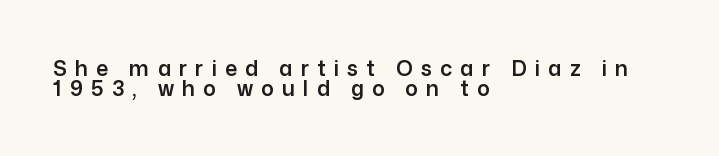
{"italic": "no", "underline": "no", "align": "left", "line_spacing": "tight", "line_spacing_ratio": 0.95, "letter_spacing": "wide", "letter_spacing_em": 0.39, "glyph_px": 21}
